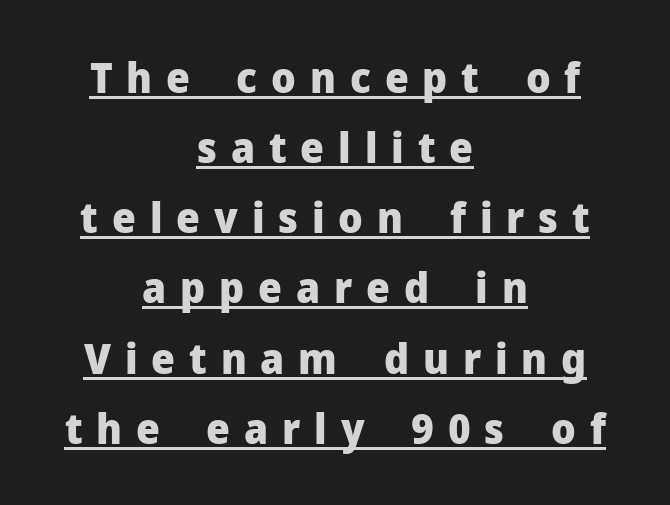
The image shows 42 px heavy sans-serif type, upright; set centered, normal line spacing (1.67x), unusually wide letter spacing (+0.33 em), underlined; low stroke contrast and a medium x-height.
